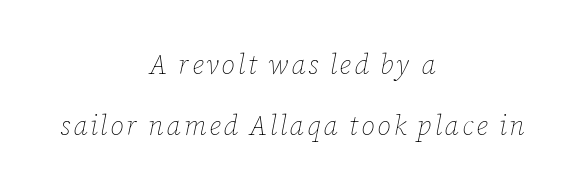
Q: Is the text bold? A: No.
Q: Is the text italic (slanted)? A: Yes, it leans right by about 12 degrees.
Q: Is the text underlined? A: No.
Q: How is the paragraph aligned? A: Centered.
Q: Is the spacing between lines tight, normal or loose? A: Loose.
